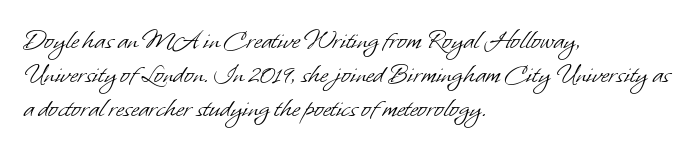
{"serif": "no", "bold": "no", "weight": "light", "width": "normal", "stroke_contrast": "low", "x_height": "small", "monospaced": "no", "underline": "no", "align": "left", "line_spacing_ratio": 1.22, "letter_spacing": "normal", "letter_spacing_em": 0.0, "glyph_px": 28}
